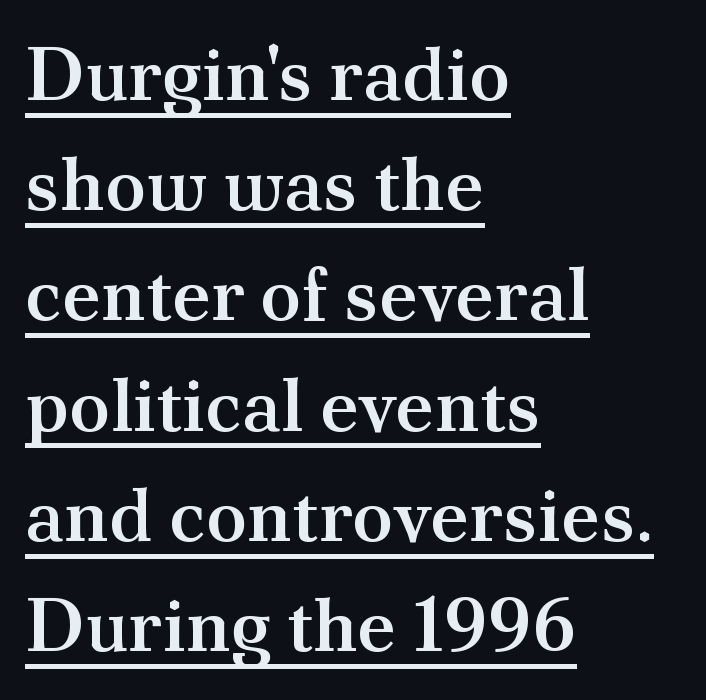
The image shows 75 px semibold serif type, upright; set left-aligned, normal line spacing (1.47x), normal letter spacing, underlined; medium stroke contrast and a small x-height.
